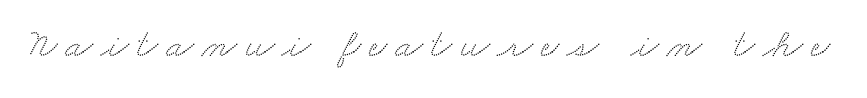
The image shows 41 px wide serif type; set not underlined; medium stroke contrast and a small x-height.
